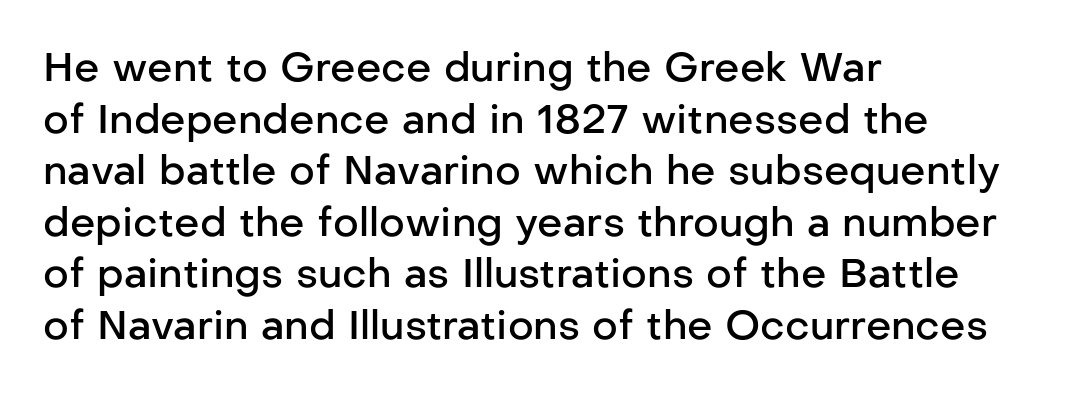
Honestly, the row spacing looks completely unremarkable. This sample is left-justified, so line endings fall wherever the words run out. Honestly, the letter spacing is just normal — you wouldn't notice it. The font family rendered here belongs to the sans-serif group. A roman cut, with each character standing at attention. Bare-footed words on every line.
